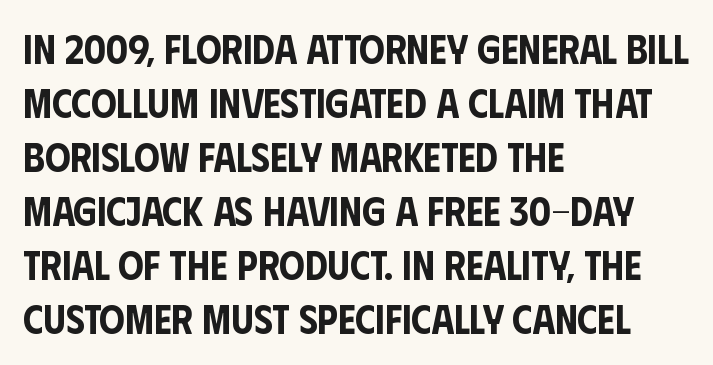
Q: Is the text italic (slanted)? A: No, it is upright.
Q: Is the typeface a serif or a sans-serif typeface? A: Sans-serif.
Q: Is the text underlined? A: No.
Q: How is the paragraph aligned? A: Left-aligned.
Q: Is the spacing between letters normal or unusually wide? A: Normal.
Q: Is the spacing between lines tight, normal or loose? A: Normal.
Q: Width (condensed, normal, or wide)? A: Condensed.
Q: Stroke contrast? A: Low.
Q: x-height? A: Large.
Q: Monospaced? A: No.
